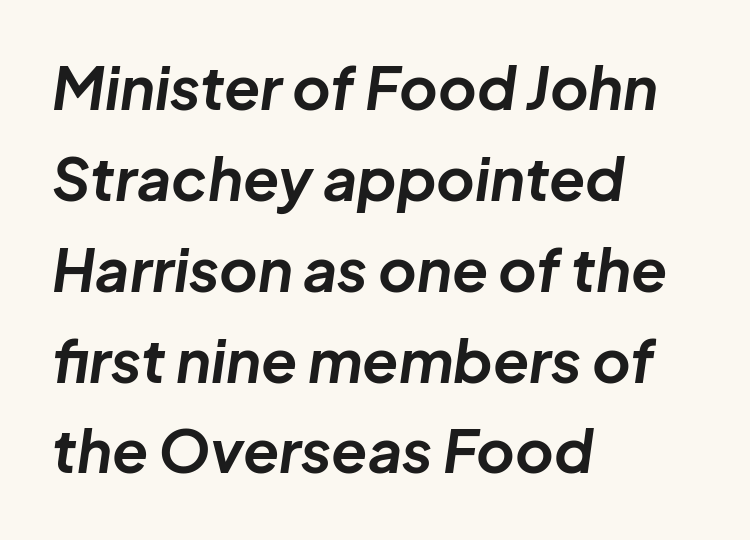
{"italic": "yes", "lean": "right", "slant_degrees": 8, "bold": "yes", "weight": "bold", "width": "normal", "stroke_contrast": "low", "x_height": "medium", "monospaced": "no", "underline": "no", "align": "left", "line_spacing": "normal", "line_spacing_ratio": 1.54, "letter_spacing": "normal", "letter_spacing_em": 0.0, "glyph_px": 59}
